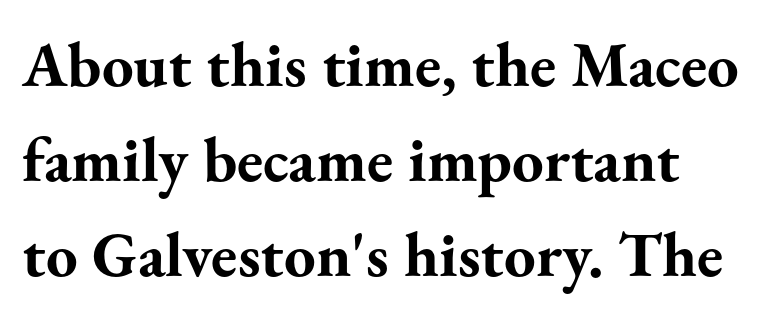
{"serif": "yes", "italic": "no", "bold": "yes", "weight": "bold", "width": "normal", "stroke_contrast": "medium", "x_height": "small", "monospaced": "no", "underline": "no", "line_spacing": "normal", "line_spacing_ratio": 1.51, "letter_spacing": "normal", "letter_spacing_em": 0.0, "glyph_px": 63}
